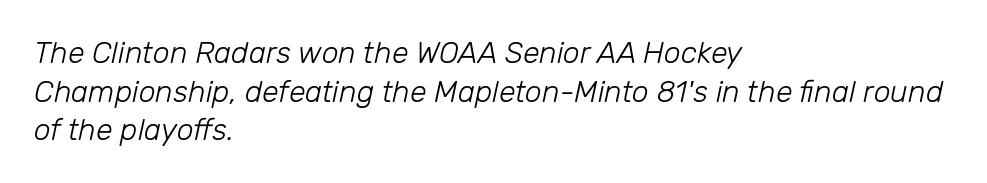
{"italic": "yes", "lean": "right", "slant_degrees": 12, "bold": "no", "weight": "light", "width": "normal", "stroke_contrast": "low", "x_height": "medium", "monospaced": "no", "underline": "no", "align": "left", "line_spacing": "normal", "line_spacing_ratio": 1.29, "letter_spacing": "normal", "letter_spacing_em": 0.0, "glyph_px": 30}
